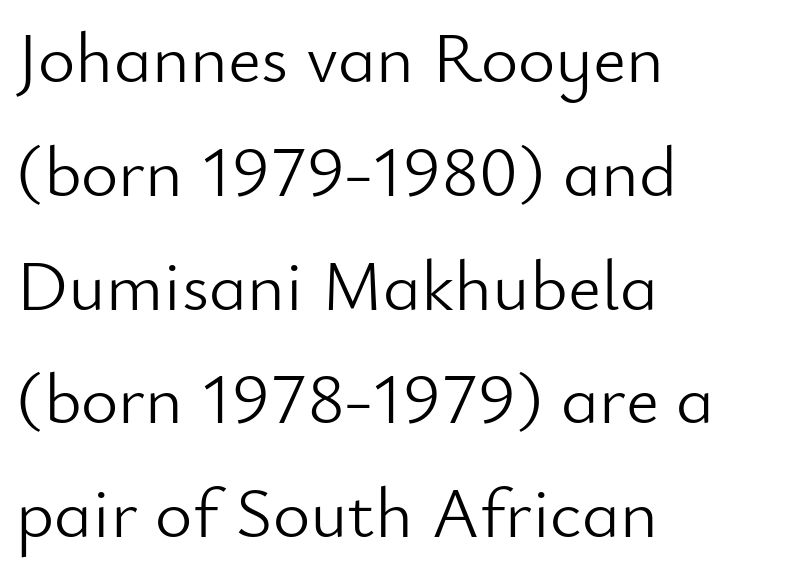
{"serif": "no", "italic": "no", "bold": "no", "weight": "light", "width": "normal", "stroke_contrast": "low", "x_height": "small", "monospaced": "no", "underline": "no", "align": "left", "line_spacing": "normal", "line_spacing_ratio": 1.58, "letter_spacing": "normal", "letter_spacing_em": 0.0, "glyph_px": 72}
